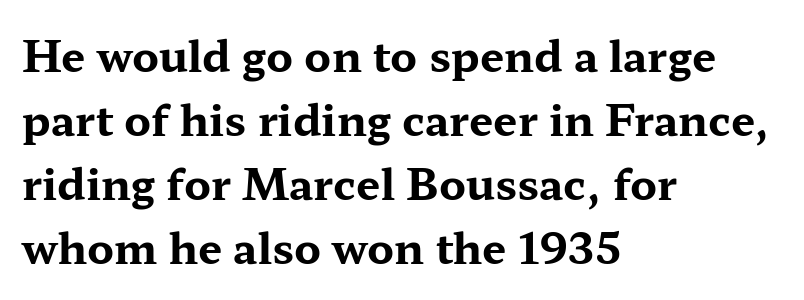
The image shows 43 px bold, wide serif type, upright; set left-aligned, normal line spacing (1.49x), normal letter spacing, not underlined; medium stroke contrast and a medium x-height.
